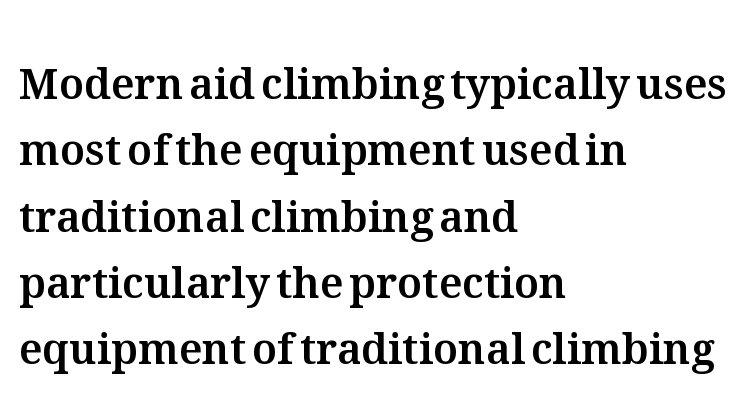
Spacing verdict: proportional, widths tailored to each character. Posture: straight, roman, zero tilt. Characters follow at the spacing the type designer built in. Quick note: underline off.
